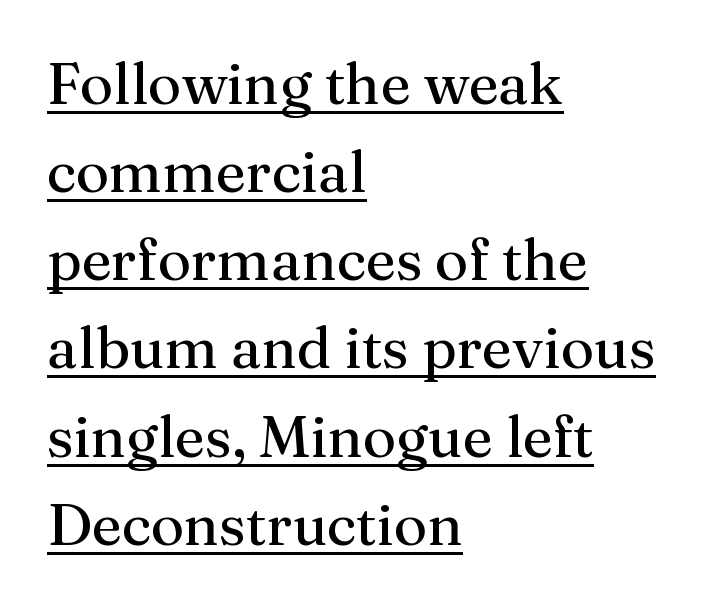
{"serif": "yes", "italic": "no", "bold": "no", "weight": "regular", "width": "normal", "stroke_contrast": "medium", "x_height": "medium", "monospaced": "no", "underline": "yes", "align": "left", "line_spacing": "normal", "line_spacing_ratio": 1.52, "letter_spacing": "normal", "letter_spacing_em": 0.0, "glyph_px": 58}
